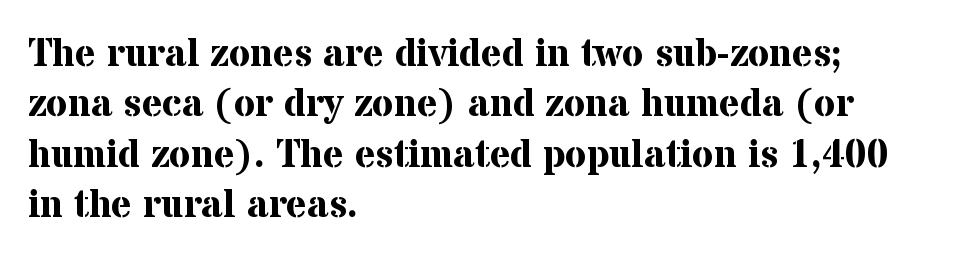
{"serif": "yes", "italic": "no", "bold": "yes", "weight": "bold", "width": "normal", "stroke_contrast": "medium", "x_height": "medium", "monospaced": "no", "underline": "no", "align": "left", "line_spacing": "normal", "line_spacing_ratio": 1.29, "letter_spacing": "normal", "letter_spacing_em": 0.0, "glyph_px": 39}
